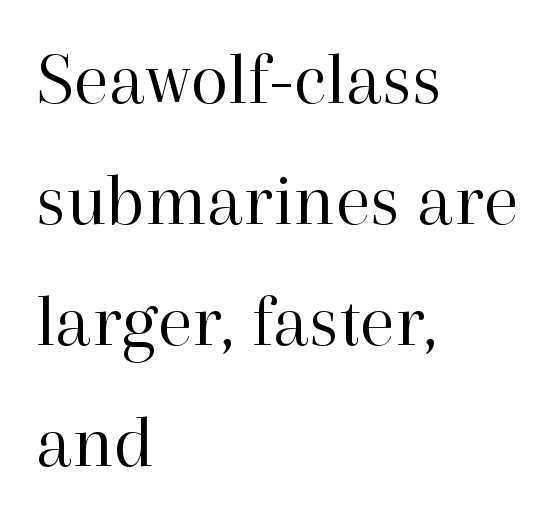
{"serif": "yes", "italic": "no", "bold": "no", "weight": "regular", "width": "normal", "stroke_contrast": "high", "x_height": "medium", "monospaced": "no", "underline": "no", "align": "left", "line_spacing": "normal", "line_spacing_ratio": 1.57, "letter_spacing": "normal", "letter_spacing_em": 0.0, "glyph_px": 77}
